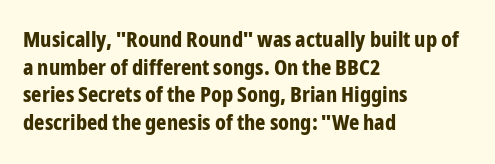
Q: Is the text bold? A: Yes.
Q: Is the text italic (slanted)? A: No, it is upright.
Q: Is the text underlined? A: No.
Q: How is the paragraph aligned? A: Left-aligned.
Q: Is the spacing between letters normal or unusually wide? A: Normal.
Q: Is the spacing between lines tight, normal or loose? A: Normal.
